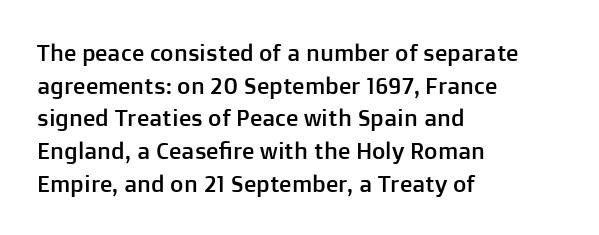
{"italic": "no", "underline": "no", "align": "left", "line_spacing": "normal", "line_spacing_ratio": 1.42, "letter_spacing": "normal", "letter_spacing_em": 0.0, "glyph_px": 23}
